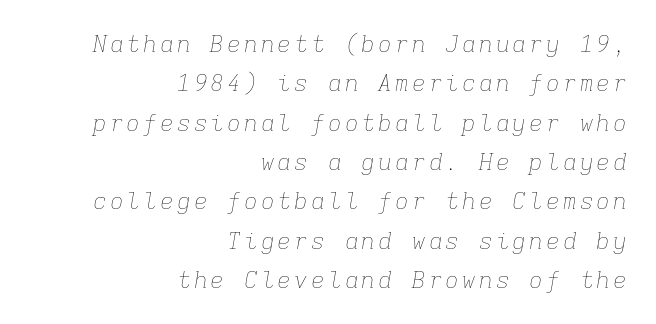
{"italic": "yes", "lean": "right", "slant_degrees": 9, "bold": "no", "underline": "no", "align": "right", "line_spacing_ratio": 1.71, "glyph_px": 23}
